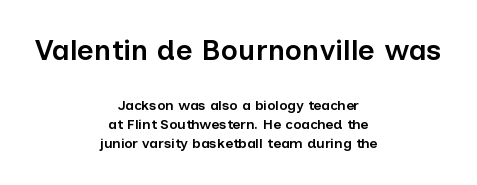
A typesetter would mark this as roman, not italic. In terms of leading, this rendering sits right in the middle. Horizontal alignment here is central, giving a formal, balanced look. Typographic density is moderately raised because the face is semibold. The passage shown is not underscored anywhere.
